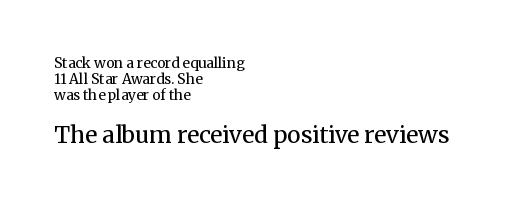
The image shows 23 px text type, upright; set left-aligned, tight line spacing (1.14x), normal letter spacing, not underlined; the second (bottom) block is 1.64x larger.
